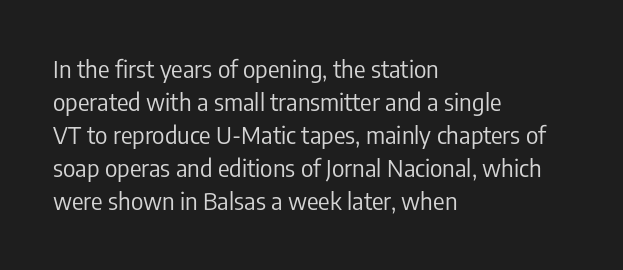
Horizontally, the lines are justified to the leading edge only. A roman cut, with each character standing at attention. The lines sit at an ordinary, default distance from one another. The font sits on the lighter half of the weight spectrum, regular included. Just letters on the line, the space beneath them empty. Standard letterfit; no display-style spreading of the glyphs.
